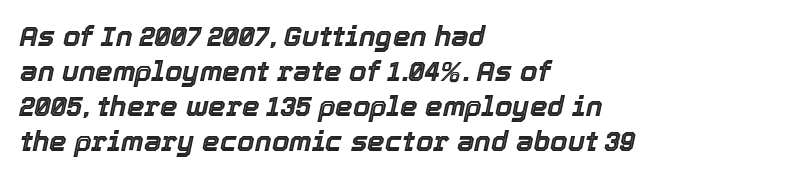
Q: Is the text italic (slanted)? A: Yes, it leans right by about 12 degrees.
Q: Is the text underlined? A: No.
Q: How is the paragraph aligned? A: Left-aligned.
Q: Is the spacing between letters normal or unusually wide? A: Normal.
Q: Is the spacing between lines tight, normal or loose? A: Normal.
Q: Width (condensed, normal, or wide)? A: Normal.
Q: x-height? A: Medium.
Q: Monospaced? A: No.
